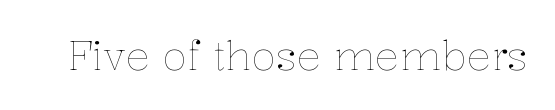
The image shows 41 px thin type, upright; set normal letter spacing, not underlined; low stroke contrast and a medium x-height.
